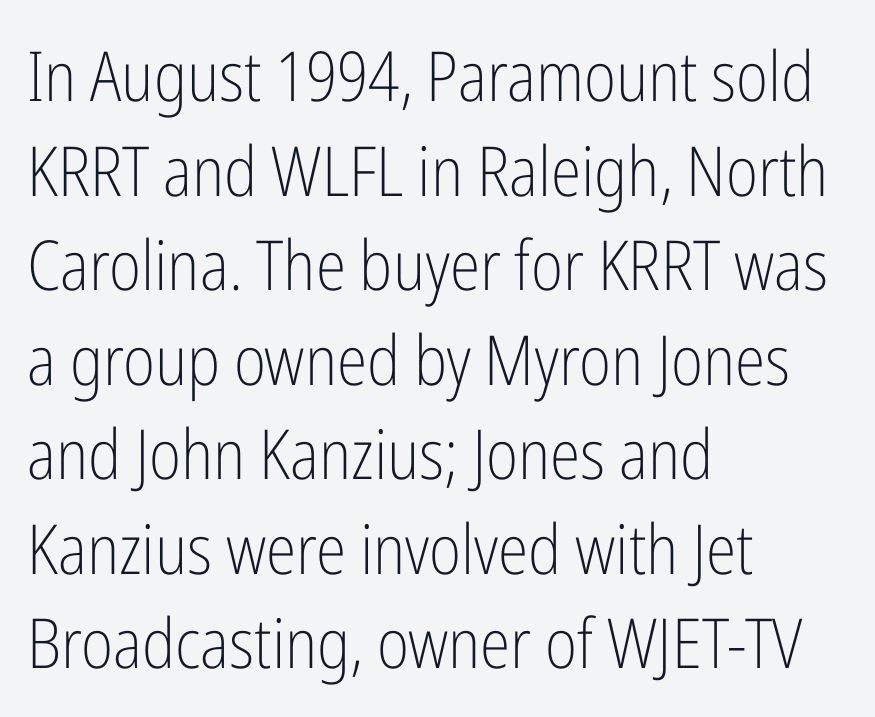
Q: Is the text bold? A: No.
Q: Is the text italic (slanted)? A: No, it is upright.
Q: Is the typeface a serif or a sans-serif typeface? A: Sans-serif.
Q: Is the text underlined? A: No.
Q: How is the paragraph aligned? A: Left-aligned.
Q: Is the spacing between letters normal or unusually wide? A: Normal.
Q: Is the spacing between lines tight, normal or loose? A: Normal.
Q: Width (condensed, normal, or wide)? A: Condensed.
Q: Stroke contrast? A: Low.
Q: x-height? A: Medium.
Q: Monospaced? A: No.
